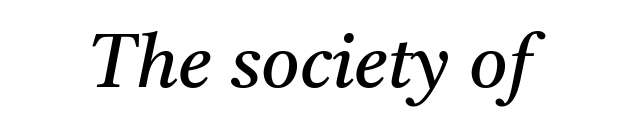
Q: Is the text bold? A: No.
Q: Is the text italic (slanted)? A: Yes, it leans right by about 11 degrees.
Q: Is the typeface a serif or a sans-serif typeface? A: Serif.
Q: Is the text underlined? A: No.
Q: Is the spacing between letters normal or unusually wide? A: Normal.
Q: Width (condensed, normal, or wide)? A: Normal.
Q: Stroke contrast? A: Medium.
Q: x-height? A: Medium.
Q: Monospaced? A: No.
